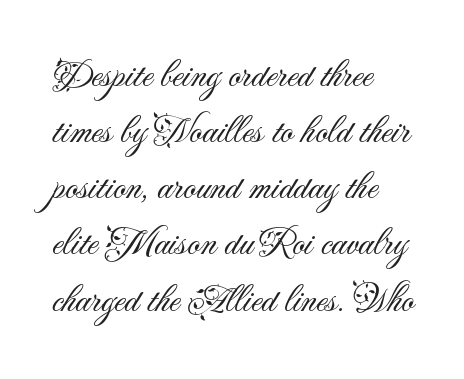
No feet cap the strokes, marking this as sans-serif type. Standard letterfit; no display-style spreading of the glyphs. Proportional: the letters do not fall into vertical columns. These lines are set flush left with a ragged right edge. Regular leading.
